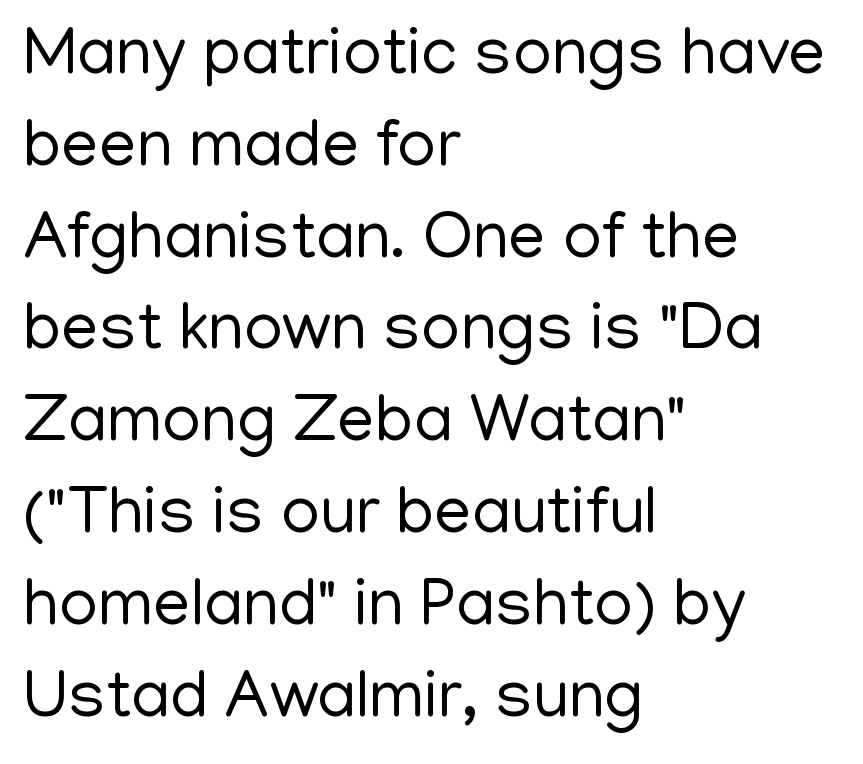
The image shows 67 px regular-weight sans-serif type, upright; set left-aligned, normal line spacing (1.37x), normal letter spacing, not underlined; low stroke contrast and a medium x-height.
